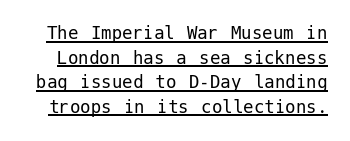
Nothing unusual about the tracking: characters are spaced as the font intends. If you drew a line through each stem, it would be perfectly vertical. The weight tops out at a normal text grade. What decoration does the sample have? An underline.
